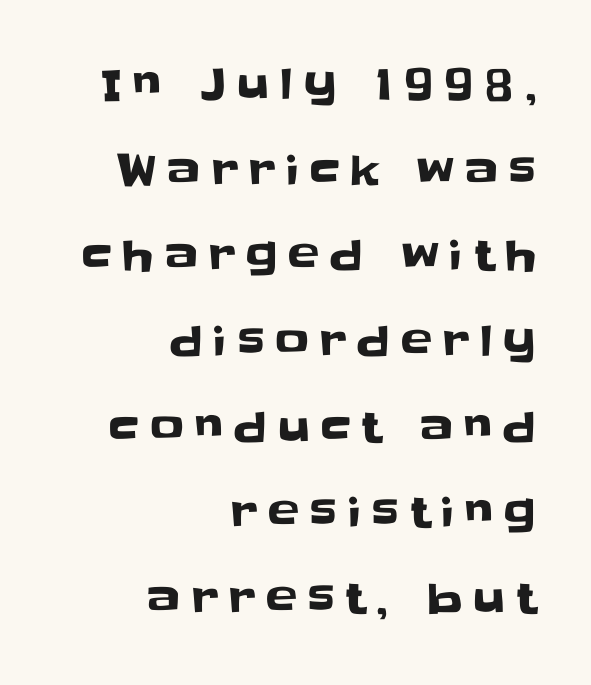
The image shows 42 px sans-serif type, upright; set right-aligned, loose line spacing (2.04x), unusually wide letter spacing (+0.26 em), not underlined; low stroke contrast and a large x-height.
